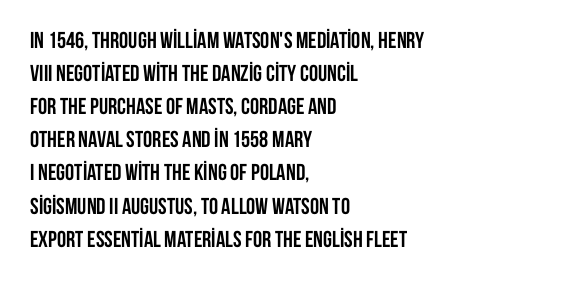
Q: Is the text bold? A: Yes.
Q: Is the text italic (slanted)? A: No, it is upright.
Q: Is the text underlined? A: No.
Q: How is the paragraph aligned? A: Left-aligned.
Q: Is the spacing between letters normal or unusually wide? A: Normal.
Q: Is the spacing between lines tight, normal or loose? A: Normal.
